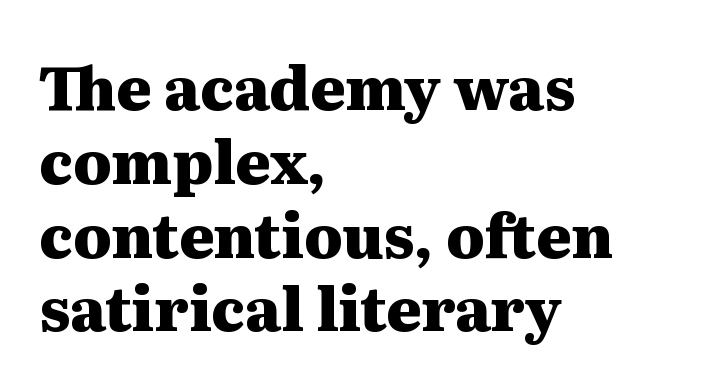
Note: serifs present on the glyphs. Note the varied advance widths — an 'i' is clearly narrower than an 'm'. Check under the words: just untouched page. Left-aligned paragraph, ragged on the right.
